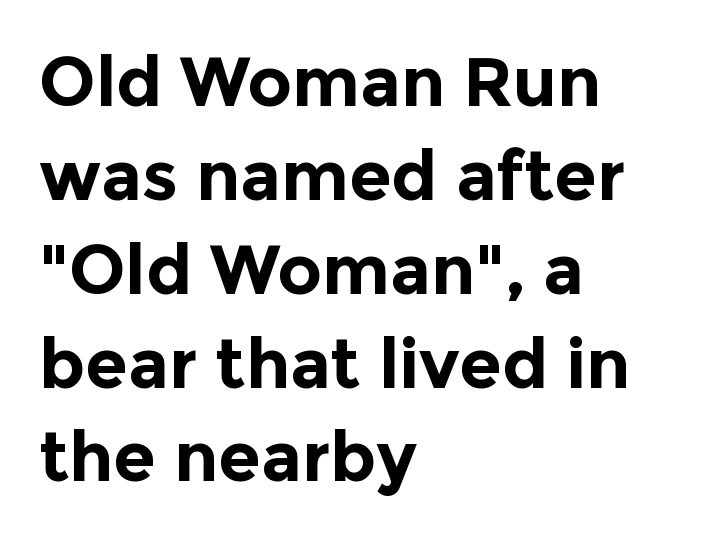
The image shows 69 px bold sans-serif type, upright; set left-aligned, normal line spacing (1.36x), normal letter spacing, not underlined; a medium x-height.
